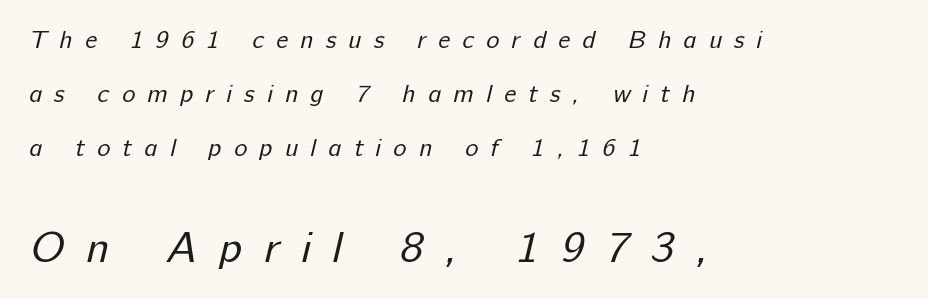
The image shows 44 px regular-weight sans-serif type; set left-aligned, loose line spacing (2.17x), unusually wide letter spacing (+0.49 em), not underlined; the second (bottom) block is 1.76x larger; low stroke contrast and a medium x-height.
